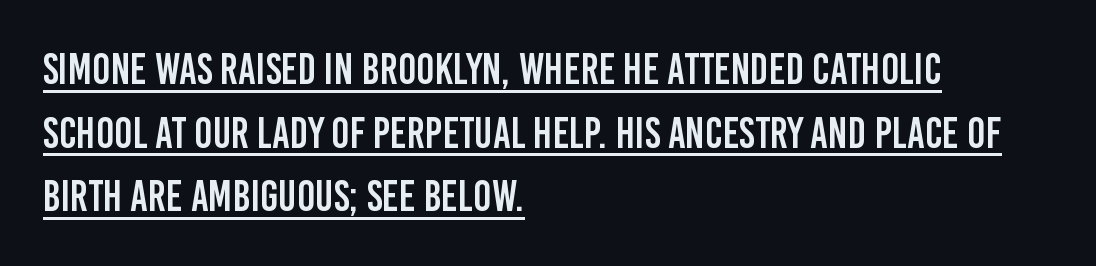
The typesetter has applied underlining to the passage shown. This sample uses plain, unmodified letter spacing. No feet cap the strokes, marking this as sans-serif type. Whoever set this chose a conventional vertical rhythm.
